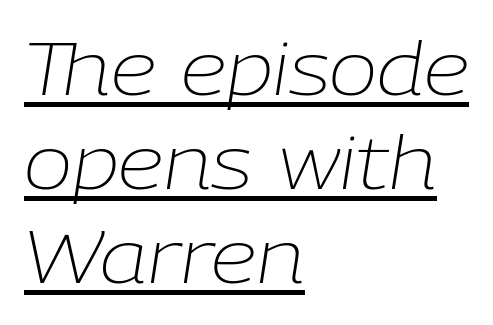
The image shows 73 px light type, italic (leaning right); set left-aligned, normal line spacing (1.29x), normal letter spacing, underlined; low stroke contrast and a medium x-height.
